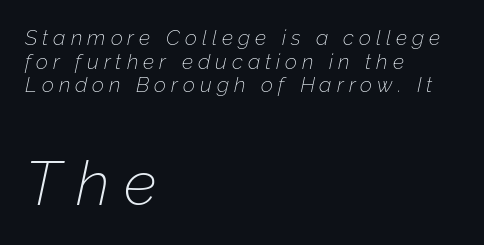
These two chunks differ in scale, with the bottom chunk taking the larger measure. Anything drawn beneath the words? Only blank space. Compared with typical body copy, the letter spacing here is much looser. Emphasis-style slanted type is in use.
